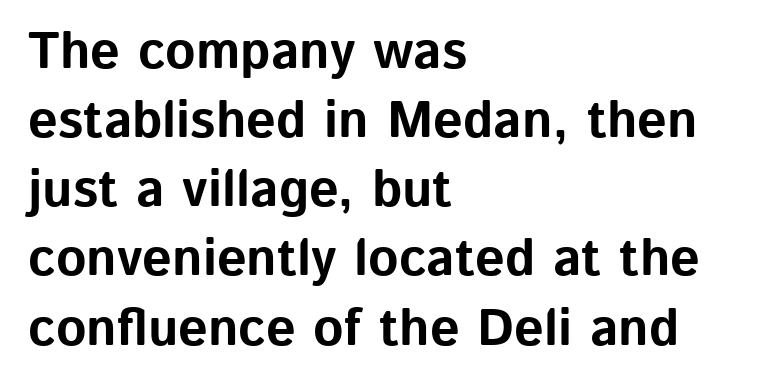
The image shows 52 px bold sans-serif type, upright; set left-aligned, normal line spacing (1.33x), normal letter spacing, not underlined; low stroke contrast and a medium x-height.
